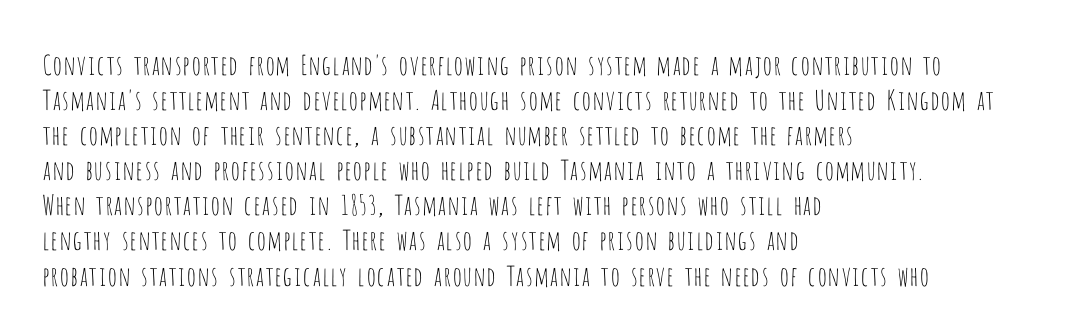
Q: Is the text bold? A: No.
Q: Is the text italic (slanted)? A: No, it is upright.
Q: Is the text underlined? A: No.
Q: How is the paragraph aligned? A: Left-aligned.
Q: Is the spacing between letters normal or unusually wide? A: Normal.
Q: Is the spacing between lines tight, normal or loose? A: Normal.
